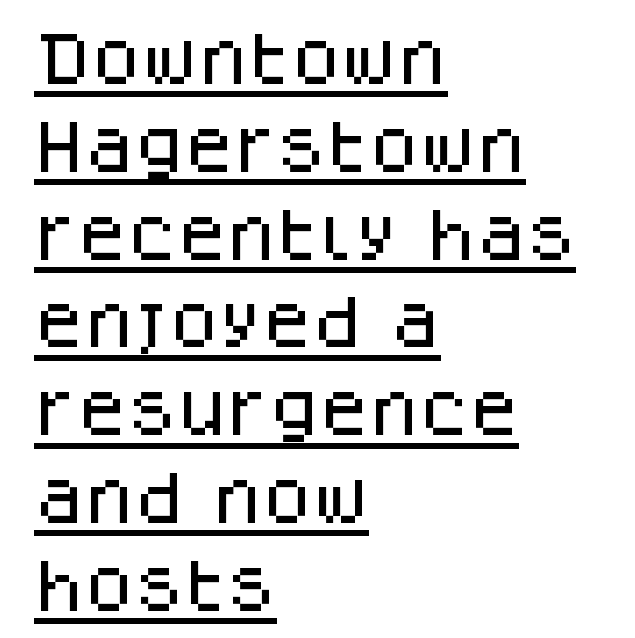
You could not count columns in this text — the font is proportionally spaced. Is the block centered? No — it sits flush against the left margin. Serifs: no, the terminals of the letterforms are clean. Characters follow at the spacing the type designer built in. Honestly, the row spacing looks completely unremarkable.
